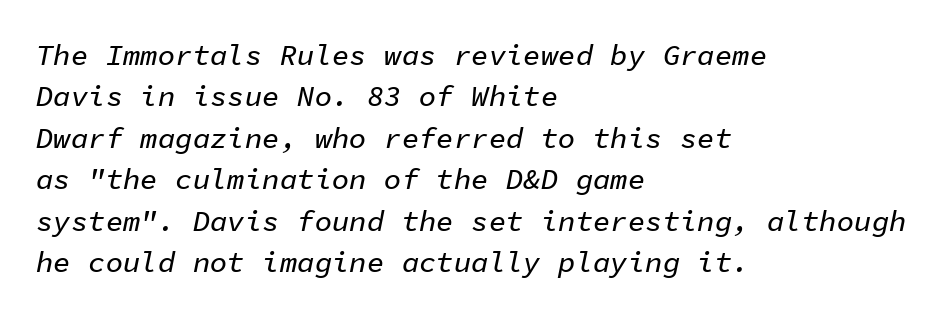
Q: Is the text italic (slanted)? A: Yes, it leans right by about 11 degrees.
Q: Is the text underlined? A: No.
Q: How is the paragraph aligned? A: Left-aligned.
Q: Is the spacing between letters normal or unusually wide? A: Normal.
Q: Is the spacing between lines tight, normal or loose? A: Normal.
Q: Width (condensed, normal, or wide)? A: Normal.
Q: Stroke contrast? A: Low.
Q: x-height? A: Medium.
Q: Monospaced? A: Yes.
